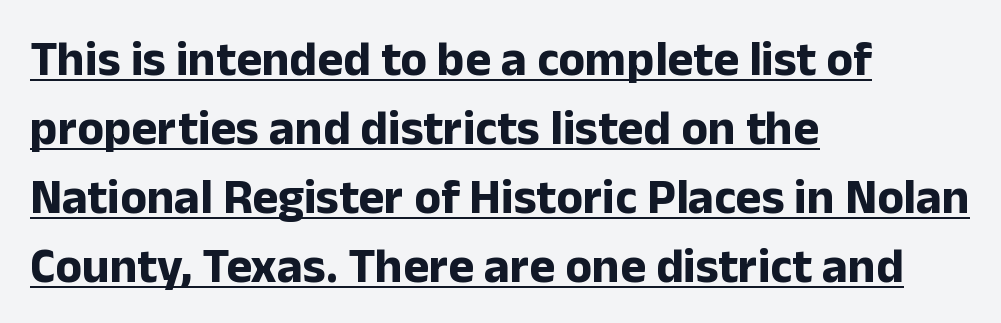
Q: Is the text bold? A: Yes.
Q: Is the text italic (slanted)? A: No, it is upright.
Q: Is the typeface a serif or a sans-serif typeface? A: Sans-serif.
Q: Is the text underlined? A: Yes.
Q: How is the paragraph aligned? A: Left-aligned.
Q: Is the spacing between letters normal or unusually wide? A: Normal.
Q: Is the spacing between lines tight, normal or loose? A: Normal.
Q: Width (condensed, normal, or wide)? A: Normal.
Q: Stroke contrast? A: Low.
Q: x-height? A: Medium.
Q: Monospaced? A: No.
